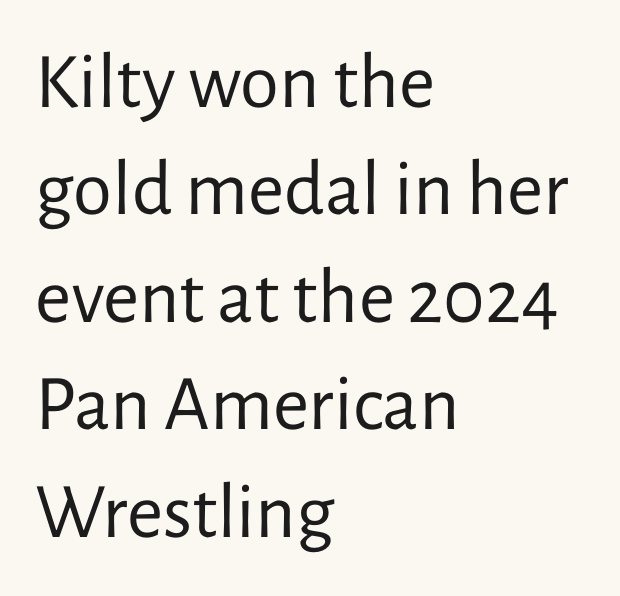
{"serif": "no", "italic": "no", "bold": "no", "weight": "regular", "width": "normal", "stroke_contrast": "low", "x_height": "medium", "monospaced": "no", "underline": "no", "align": "left", "line_spacing": "normal", "line_spacing_ratio": 1.36, "letter_spacing": "normal", "letter_spacing_em": 0.0, "glyph_px": 79}
